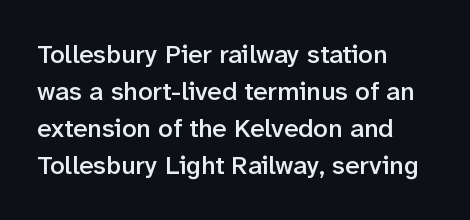
Successive baselines arrive at the customary interval. What weight is shown? A semibold, between regular and bold. The baseline area is clear. Compared with typical body copy, the letter spacing here is the same. When letters stand straight like this, we call the style roman or upright.
